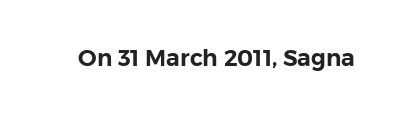
Q: Is the text italic (slanted)? A: No, it is upright.
Q: Is the text underlined? A: No.
Q: Is the spacing between letters normal or unusually wide? A: Normal.
